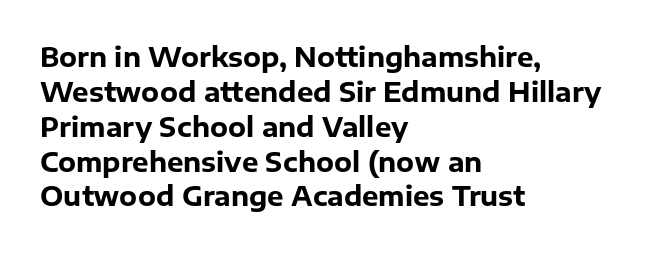
{"italic": "no", "bold": "yes", "underline": "no", "align": "left", "line_spacing": "normal", "line_spacing_ratio": 1.34, "letter_spacing": "normal", "letter_spacing_em": 0.0, "glyph_px": 26}
